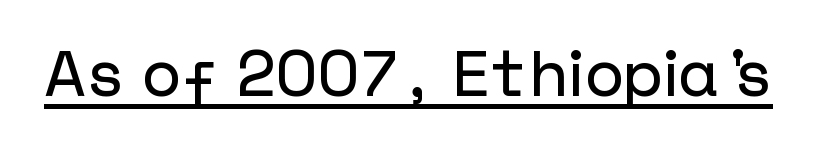
The text was rendered using a sans face with plain stroke endings. The face used here appears with an underline applied. Look at the tracking — it's just the regular setting, nothing added. Every stem runs plumb, perpendicular to the baseline.
